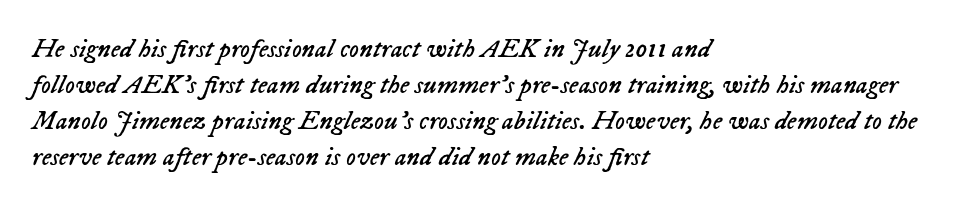
The image shows 27 px text type, italic (leaning right); set left-aligned, normal line spacing (1.33x), normal letter spacing, not underlined.
